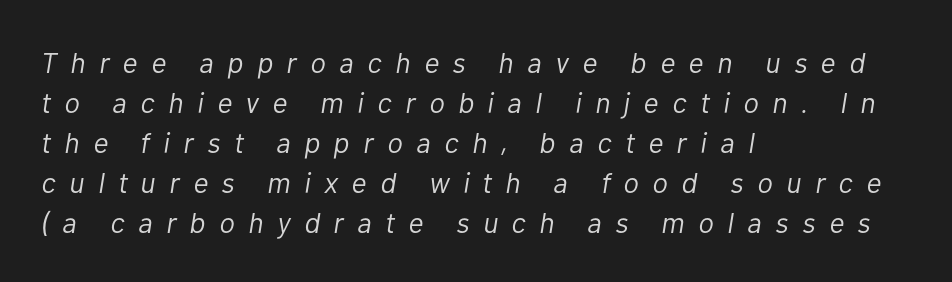
The image shows 29 px light type, italic (leaning right); set left-aligned, normal line spacing (1.38x), unusually wide letter spacing (+0.47 em), not underlined; low stroke contrast and a medium x-height.
